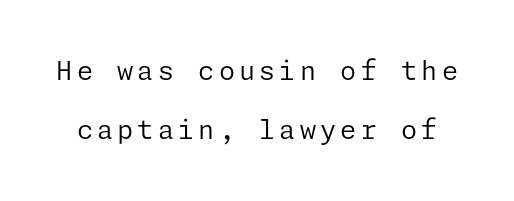
The image shows 26 px text type, upright; set loose line spacing (2.27x), not underlined.
